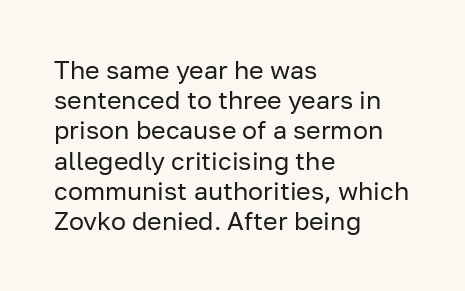
{"italic": "no", "bold": "no", "underline": "no", "align": "left", "line_spacing_ratio": 1.21, "letter_spacing": "normal", "letter_spacing_em": 0.0, "glyph_px": 25}
